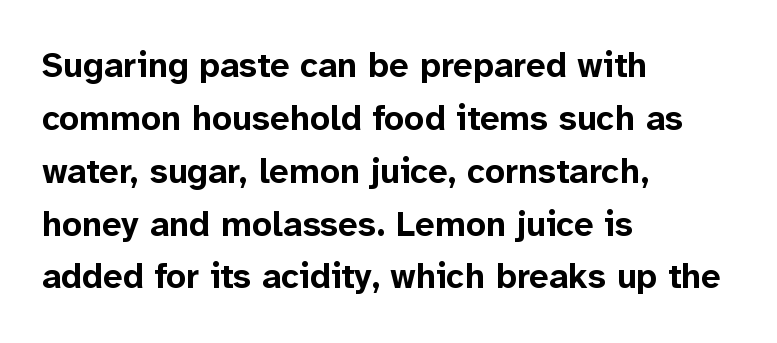
Ordinary non-slanted type is in use. The specimen omits any rule beneath the text block's lines. The typesetting leans heavy: a genuine bold. The letterforms sit shoulder to shoulder at normal distance. The face used here is proportionally spaced, like ordinary book or web type. In CSS terms this would be text-align: left.
